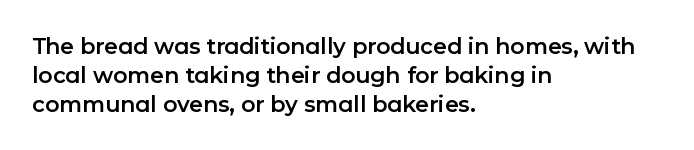
Q: Is the text italic (slanted)? A: No, it is upright.
Q: Is the text underlined? A: No.
Q: How is the paragraph aligned? A: Left-aligned.
Q: Is the spacing between letters normal or unusually wide? A: Normal.
Q: Is the spacing between lines tight, normal or loose? A: Normal.
